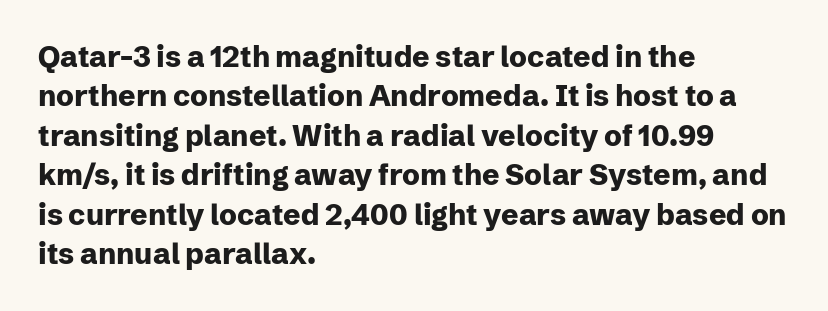
The lines sit at an ordinary, default distance from one another. Is there any slant? The stems are plumb. The space beneath each line is pristine and unruled. These words are printed bold, with thick strokes throughout. Letterform terminals end flat and unadorned throughout the passage. Looks like regular typesetting: each glyph gets only the width it needs.
